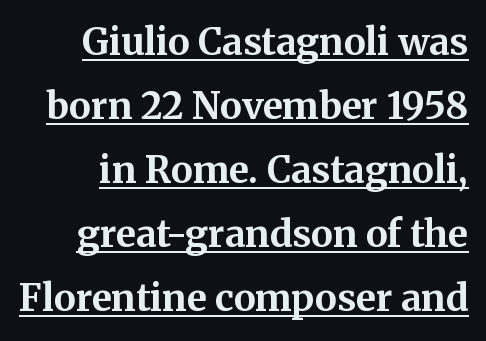
The image shows 37 px bold serif type, upright; set line spacing 1.73x, normal letter spacing, underlined; medium stroke contrast and a medium x-height.
